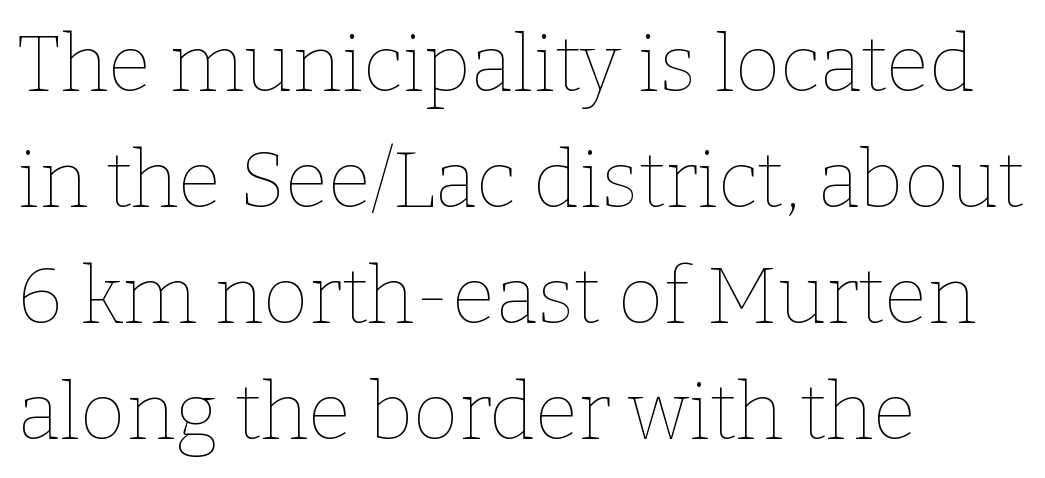
Q: Is the text bold? A: No.
Q: Is the text italic (slanted)? A: No, it is upright.
Q: Is the text underlined? A: No.
Q: How is the paragraph aligned? A: Left-aligned.
Q: Is the spacing between letters normal or unusually wide? A: Normal.
Q: Is the spacing between lines tight, normal or loose? A: Normal.
Q: Width (condensed, normal, or wide)? A: Normal.
Q: Stroke contrast? A: Low.
Q: x-height? A: Medium.
Q: Monospaced? A: No.
